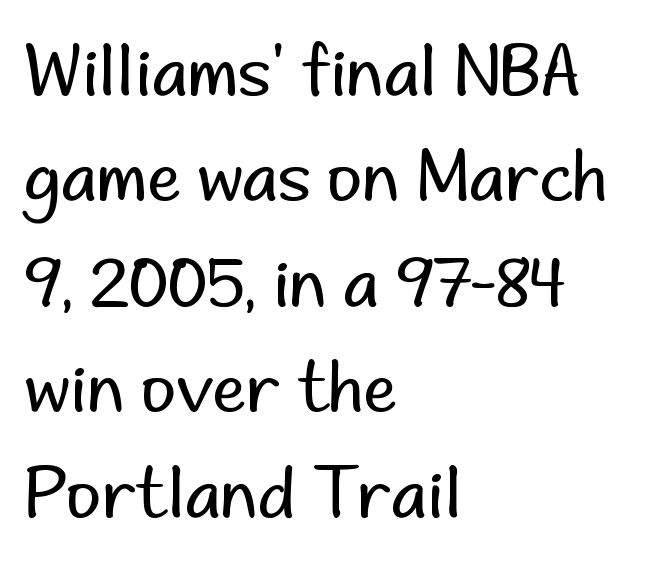
The image shows 68 px regular-weight sans-serif type, upright; set left-aligned, normal line spacing (1.55x), normal letter spacing, not underlined; low stroke contrast and a small x-height.
